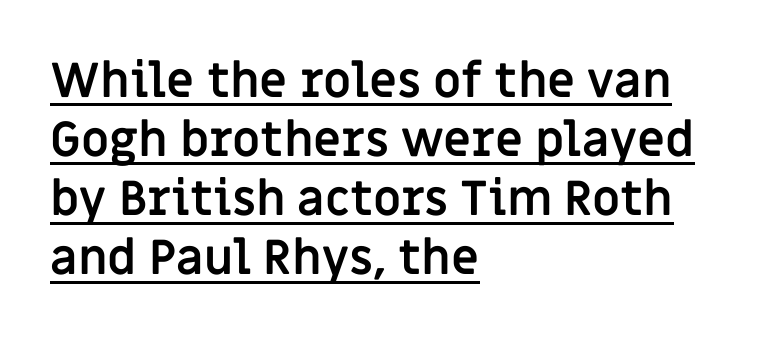
A typesetter would mark this as roman, not italic. No feet cap the strokes, marking this as sans-serif type. Notice how a bar underscores the lettering throughout. Line starts are locked; line ends wander. This sample has the flowing, uneven cadence of proportional lettering.
